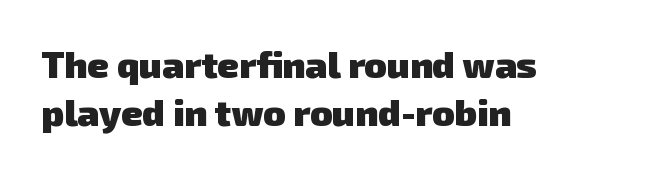
The image shows 37 px heavy sans-serif type; set left-aligned, normal line spacing (1.31x), normal letter spacing, not underlined; low stroke contrast and a medium x-height.
